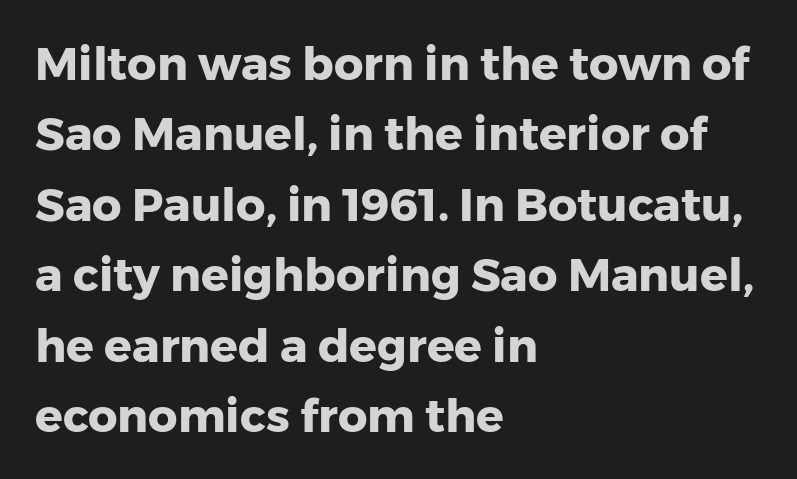
Q: Is the text bold? A: Yes.
Q: Is the text italic (slanted)? A: No, it is upright.
Q: Is the typeface a serif or a sans-serif typeface? A: Sans-serif.
Q: Is the text underlined? A: No.
Q: How is the paragraph aligned? A: Left-aligned.
Q: Is the spacing between letters normal or unusually wide? A: Normal.
Q: Is the spacing between lines tight, normal or loose? A: Normal.
Q: Width (condensed, normal, or wide)? A: Normal.
Q: Stroke contrast? A: Low.
Q: x-height? A: Medium.
Q: Monospaced? A: No.
